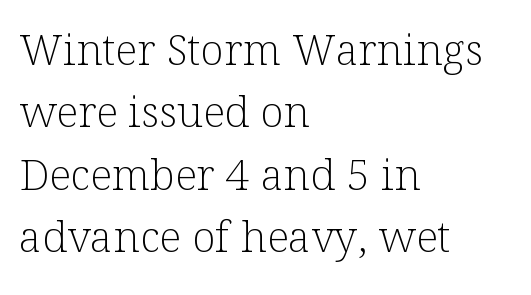
{"serif": "yes", "italic": "no", "bold": "no", "weight": "light", "width": "normal", "stroke_contrast": "low", "x_height": "medium", "monospaced": "no", "underline": "no", "align": "left", "line_spacing": "normal", "line_spacing_ratio": 1.45, "letter_spacing": "normal", "letter_spacing_em": 0.0, "glyph_px": 43}
